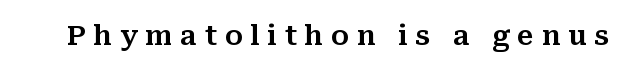
Q: Is the text italic (slanted)? A: No, it is upright.
Q: Is the text underlined? A: No.
Q: Is the spacing between letters normal or unusually wide? A: Unusually wide.
